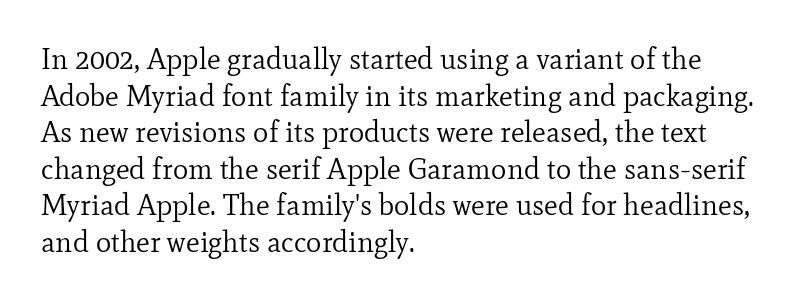
{"serif": "yes", "italic": "no", "bold": "no", "weight": "regular", "width": "normal", "stroke_contrast": "low", "x_height": "small", "monospaced": "no", "underline": "no", "align": "left", "line_spacing": "normal", "line_spacing_ratio": 1.26, "letter_spacing": "normal", "letter_spacing_em": 0.0, "glyph_px": 29}
